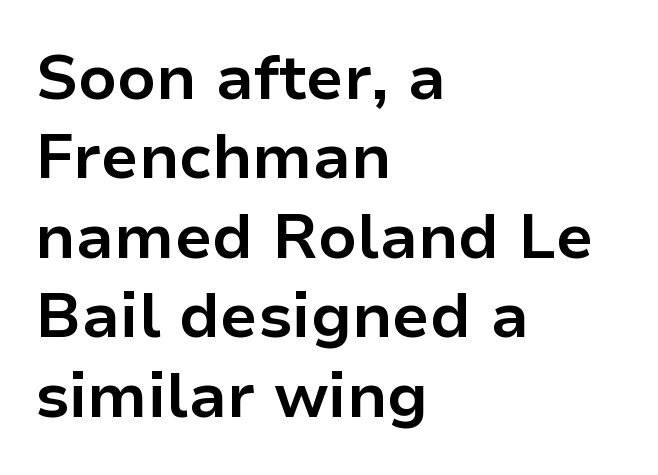
Q: Is the text bold? A: Yes.
Q: Is the text italic (slanted)? A: No, it is upright.
Q: Is the typeface a serif or a sans-serif typeface? A: Sans-serif.
Q: Is the text underlined? A: No.
Q: How is the paragraph aligned? A: Left-aligned.
Q: Is the spacing between letters normal or unusually wide? A: Normal.
Q: Is the spacing between lines tight, normal or loose? A: Normal.
Q: Width (condensed, normal, or wide)? A: Normal.
Q: Stroke contrast? A: Low.
Q: x-height? A: Medium.
Q: Monospaced? A: No.
